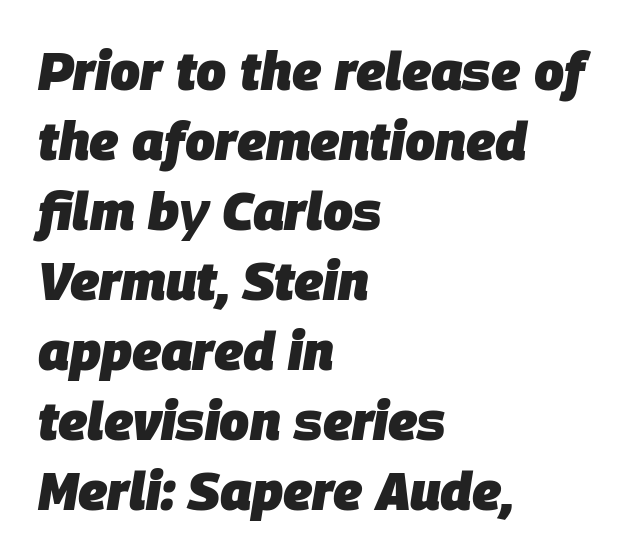
The image shows 53 px heavy type, italic (leaning right); set left-aligned, normal line spacing (1.32x), normal letter spacing, not underlined; low stroke contrast and a large x-height.
